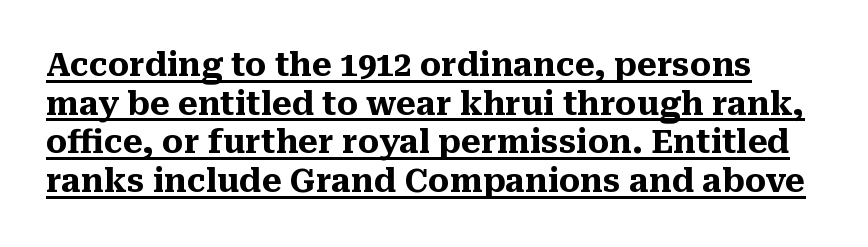
Proportional: the letters do not fall into vertical columns. Beneath each row of characters lies a ruled line. This sample uses plain, unmodified letter spacing. Stroke thickness is high; the sample reads as a true bold. Small tapered or slab feet sit at the stroke ends, so this counts as serif.
